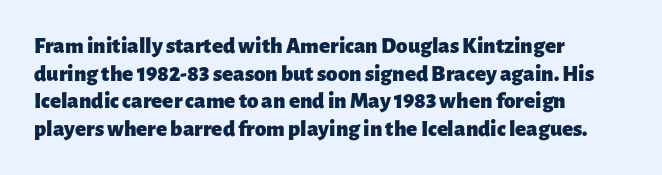
The image shows 23 px bold type, upright; set left-aligned, line spacing 1.2x, normal letter spacing, not underlined.
